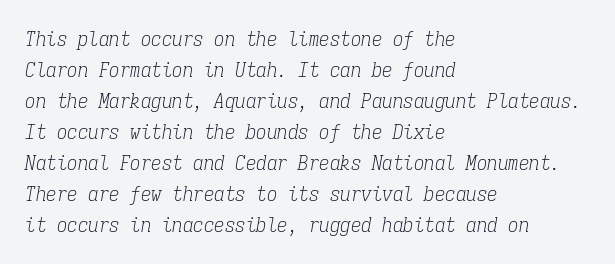
The image shows 21 px text type, italic (leaning right); set left-aligned, normal line spacing (1.48x), normal letter spacing, not underlined.
